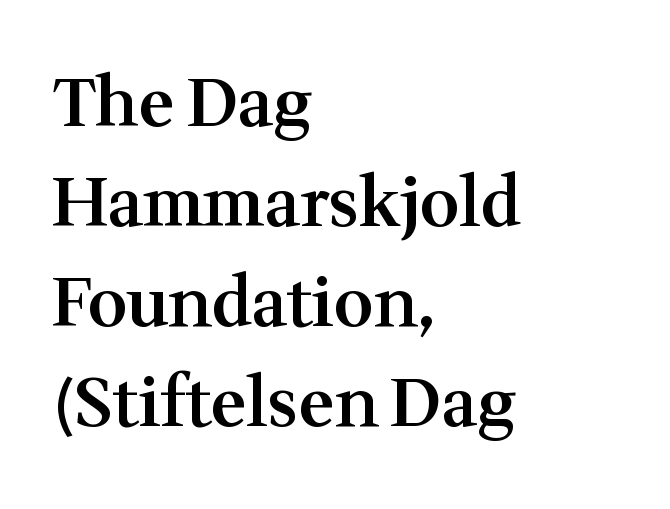
Q: Is the text bold? A: Semi-bold.
Q: Is the text italic (slanted)? A: No, it is upright.
Q: Is the typeface a serif or a sans-serif typeface? A: Serif.
Q: Is the text underlined? A: No.
Q: How is the paragraph aligned? A: Left-aligned.
Q: Is the spacing between letters normal or unusually wide? A: Normal.
Q: Is the spacing between lines tight, normal or loose? A: Normal.
Q: Width (condensed, normal, or wide)? A: Normal.
Q: Stroke contrast? A: Medium.
Q: x-height? A: Medium.
Q: Monospaced? A: No.
